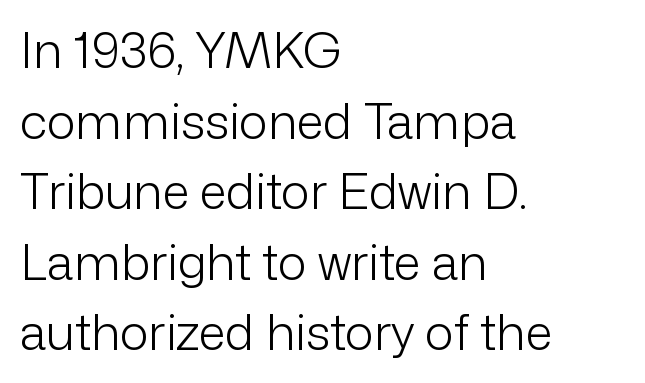
The image shows 49 px light sans-serif type, upright; set left-aligned, normal line spacing (1.44x), normal letter spacing, not underlined; low stroke contrast and a medium x-height.
